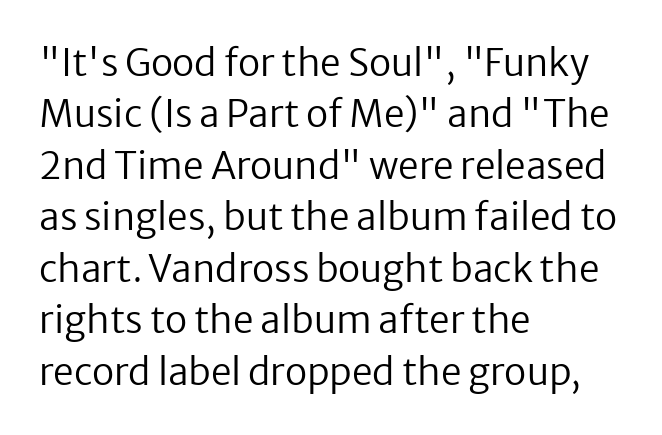
Q: Is the text bold? A: No.
Q: Is the text italic (slanted)? A: No, it is upright.
Q: Is the typeface a serif or a sans-serif typeface? A: Sans-serif.
Q: Is the text underlined? A: No.
Q: How is the paragraph aligned? A: Left-aligned.
Q: Is the spacing between letters normal or unusually wide? A: Normal.
Q: Is the spacing between lines tight, normal or loose? A: Normal.
Q: Width (condensed, normal, or wide)? A: Normal.
Q: Stroke contrast? A: Low.
Q: x-height? A: Medium.
Q: Monospaced? A: No.
